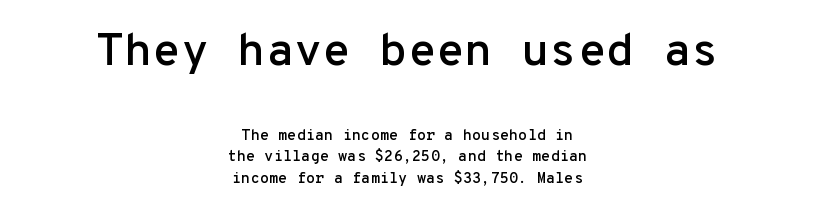
The passage shown stacks its lines at a standard gap. This sample uses plain, unmodified letter spacing. In terms of letterform style, serifs are entirely absent. Both edges are ragged and mirror each other, which tells us the setting is centered.
